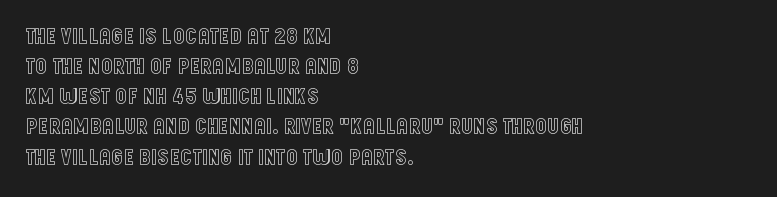
The image shows 23 px text type, upright; set left-aligned, normal line spacing (1.31x), normal letter spacing, not underlined.
